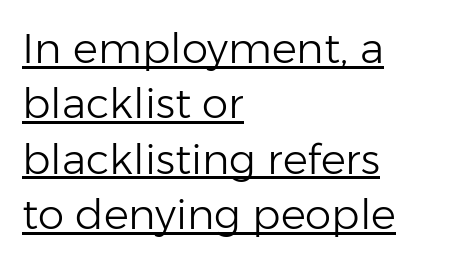
Q: Is the text bold? A: No.
Q: Is the text italic (slanted)? A: No, it is upright.
Q: Is the typeface a serif or a sans-serif typeface? A: Sans-serif.
Q: Is the text underlined? A: Yes.
Q: How is the paragraph aligned? A: Left-aligned.
Q: Is the spacing between letters normal or unusually wide? A: Normal.
Q: Is the spacing between lines tight, normal or loose? A: Normal.
Q: Width (condensed, normal, or wide)? A: Normal.
Q: Stroke contrast? A: Low.
Q: x-height? A: Medium.
Q: Monospaced? A: No.
